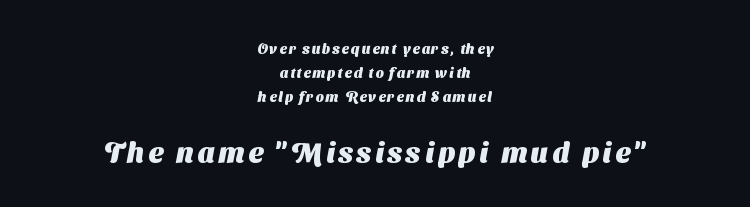
Q: Is the text bold? A: Yes.
Q: Is the typeface a serif or a sans-serif typeface? A: Sans-serif.
Q: Is the text underlined? A: No.
Q: How is the paragraph aligned? A: Centered.
Q: Is the spacing between lines tight, normal or loose? A: Normal.
Q: Which block of text is set in a larger size, the first (top) or the second (bottom)? A: The second (bottom) one.
Q: Width (condensed, normal, or wide)? A: Normal.
Q: Stroke contrast? A: Medium.
Q: x-height? A: Medium.
Q: Monospaced? A: No.
